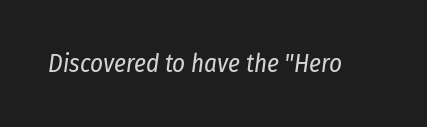
Stroke mass is kept to a normal reading level or below. Nothing unusual about the tracking: characters are spaced as the font intends. The lettering tilts uniformly, giving the passage an italic look. The specimen omits any rule beneath the text block's lines.
